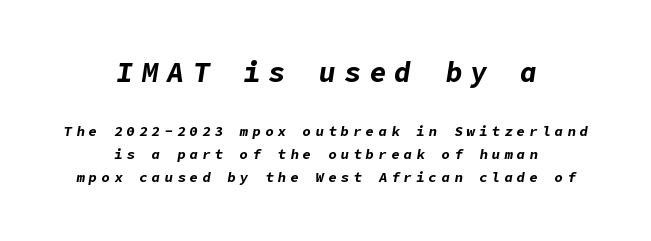
{"italic": "yes", "lean": "right", "slant_degrees": 9, "bold": "yes", "weight": "bold", "width": "normal", "stroke_contrast": "low", "x_height": "medium", "underline": "no", "align": "center", "line_spacing": "normal", "line_spacing_ratio": 1.64, "letter_spacing": "wide", "letter_spacing_em": 0.3, "larger_block": "first", "size_ratio": 2.0, "glyph_px": 28}
